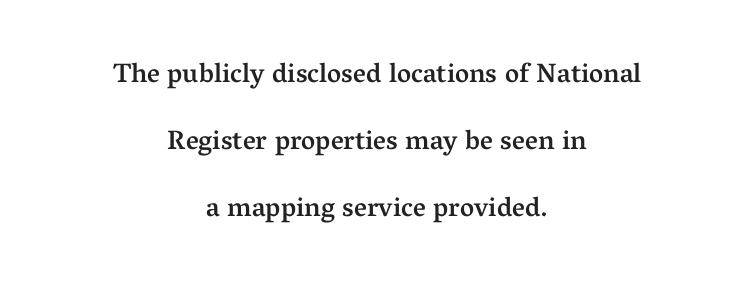
The image shows 27 px text type, upright; set centered, loose line spacing (2.49x), normal letter spacing, not underlined.
